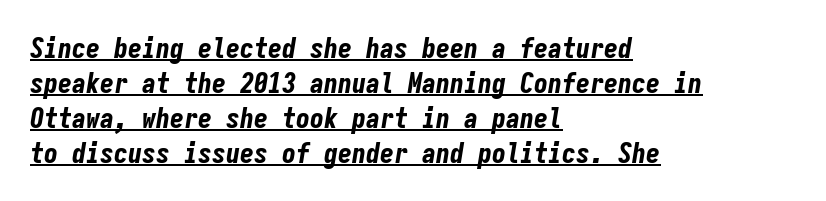
The image shows 28 px bold, condensed type, italic (leaning right), monospaced; set left-aligned, normal line spacing (1.25x), normal letter spacing, underlined; low stroke contrast and a medium x-height.
